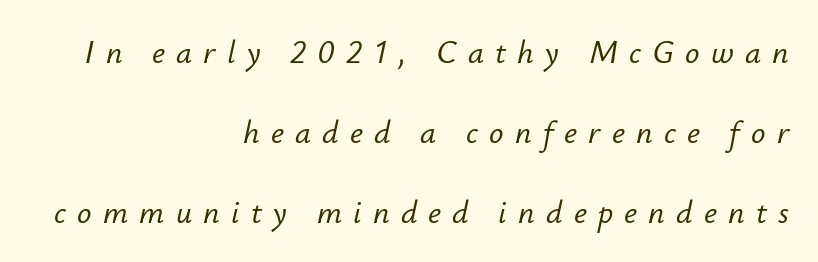
Glyph-to-glyph distance is far greater than everyday printed text. Compared with typical paragraphs, the rows here are farther apart. Each letter keeps its own natural width here, so spacing adapts to shape. Slant detected: the letters are inclined.
